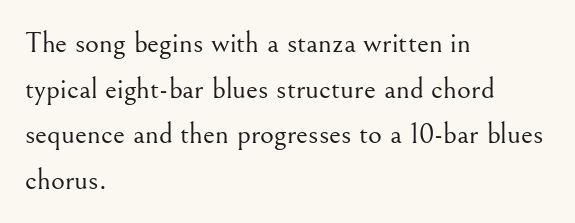
Leftover space on each line is placed entirely after the last word. The face used here is proportionally spaced, like ordinary book or web type. Unmarked baselines from the first word to the last. The lettering stays uniformly vertical, giving the passage a roman look.
